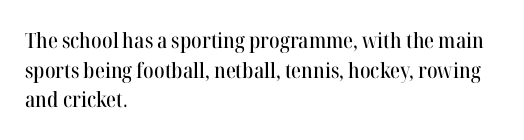
Caption: standard tracking, unaltered. Only glyphs here, with clear space below each row. The line-height multiplier appears to be the usual default. The typography opts for an upright posture over an oblique one. A student would call this left alignment; a typographer would say flush left, rag right.
